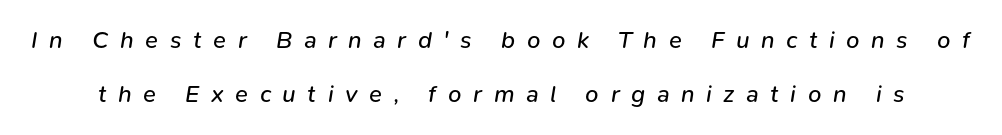
The image shows 24 px text type, italic (leaning right); set loose line spacing (2.25x), unusually wide letter spacing (+0.48 em), not underlined.
